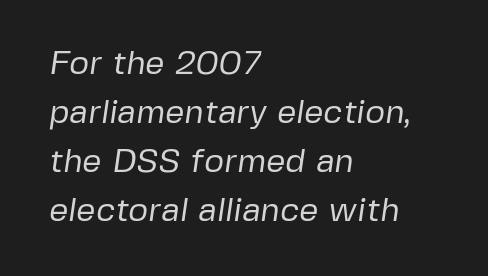
Q: Is the text bold? A: No.
Q: Is the typeface a serif or a sans-serif typeface? A: Sans-serif.
Q: Is the text underlined? A: No.
Q: How is the paragraph aligned? A: Left-aligned.
Q: Is the spacing between letters normal or unusually wide? A: Normal.
Q: Is the spacing between lines tight, normal or loose? A: Normal.
Q: Width (condensed, normal, or wide)? A: Normal.
Q: Stroke contrast? A: Low.
Q: x-height? A: Medium.
Q: Monospaced? A: No.
